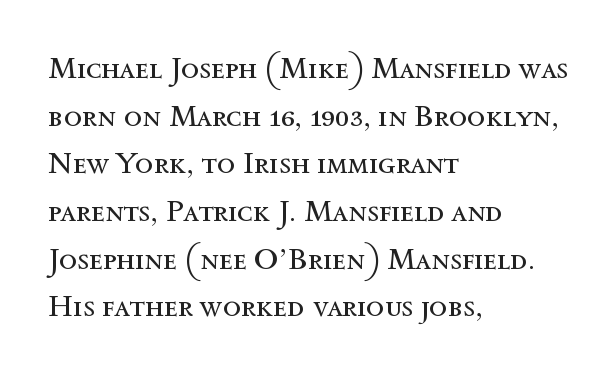
Leading matches the norm, producing a regular column. Weight: regular or lighter. Observe the ordinary spacing: letters are neighbours, not strangers. Each letter keeps its own natural width here, so spacing adapts to shape. You can tell it's not italic because the verticals are truly vertical.
